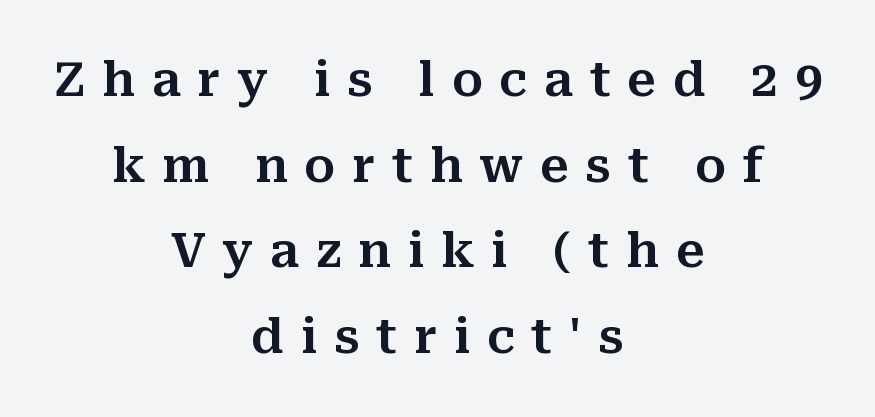
{"serif": "yes", "italic": "no", "width": "normal", "stroke_contrast": "medium", "x_height": "medium", "monospaced": "no", "underline": "no", "align": "center", "line_spacing_ratio": 1.82, "letter_spacing": "wide", "letter_spacing_em": 0.36, "glyph_px": 47}
